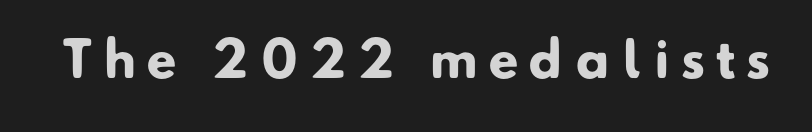
Q: Is the text bold? A: Yes.
Q: Is the typeface a serif or a sans-serif typeface? A: Sans-serif.
Q: Is the text underlined? A: No.
Q: Is the spacing between letters normal or unusually wide? A: Unusually wide.
Q: Width (condensed, normal, or wide)? A: Normal.
Q: Stroke contrast? A: Low.
Q: x-height? A: Small.
Q: Monospaced? A: No.
